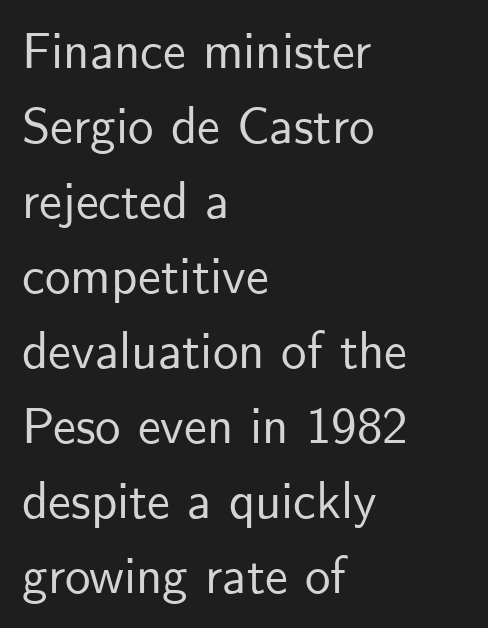
{"serif": "no", "italic": "no", "width": "normal", "stroke_contrast": "low", "x_height": "small", "monospaced": "no", "underline": "no", "align": "left", "line_spacing": "normal", "line_spacing_ratio": 1.47, "letter_spacing": "normal", "letter_spacing_em": 0.0, "glyph_px": 51}
